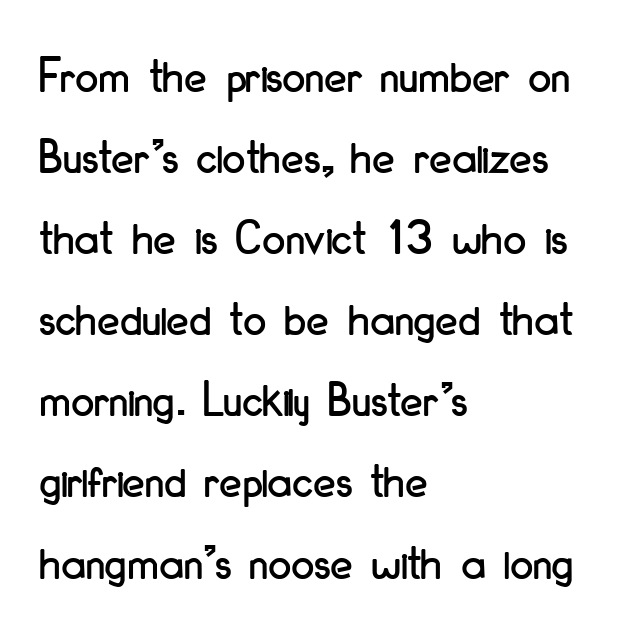
The specimen omits any rule beneath the text block's lines. Type style note: lacks serifs. Do the letters lean? They stand straight. Horizontally, the lines are justified to the leading edge only.
